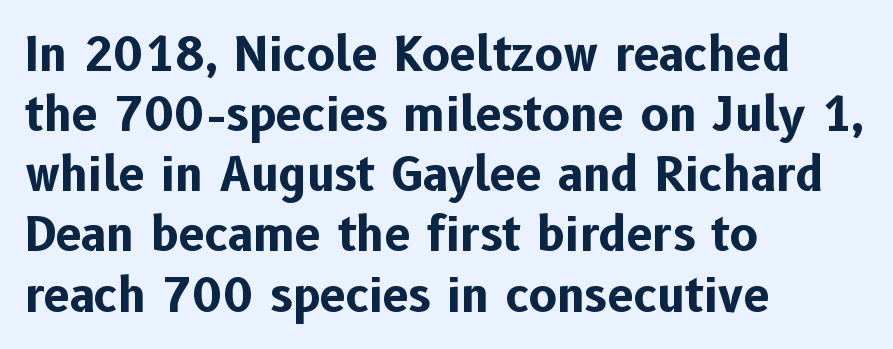
The image shows 47 px bold sans-serif type, upright; set left-aligned, normal line spacing (1.28x), normal letter spacing, not underlined; low stroke contrast and a medium x-height.
